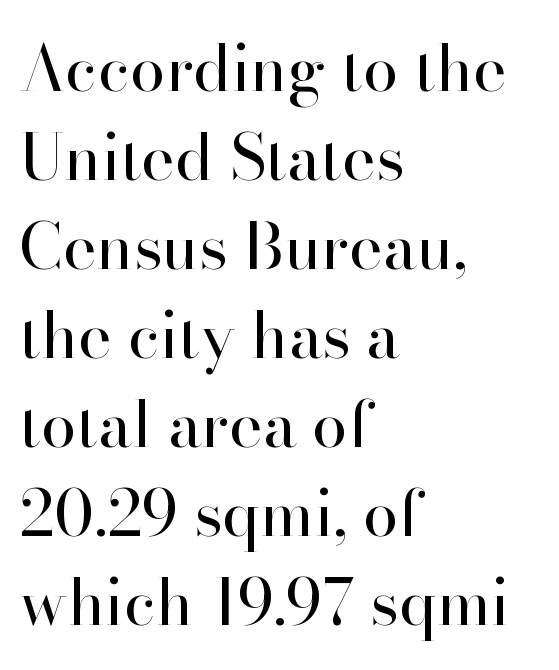
The image shows 64 px regular-weight serif type, upright; set left-aligned, normal line spacing (1.39x), normal letter spacing, not underlined; high stroke contrast and a small x-height.
